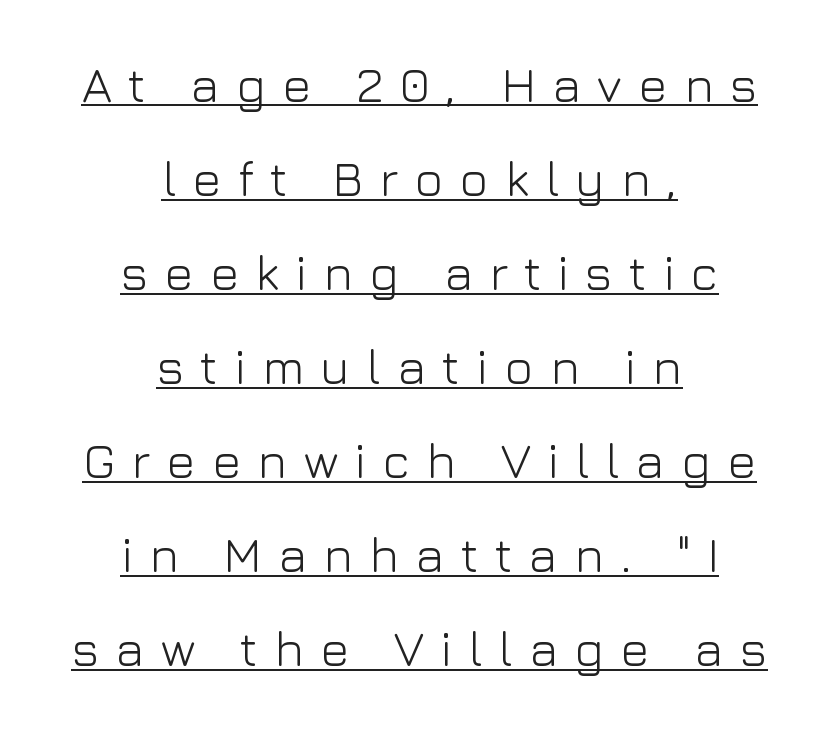
Q: Is the text bold? A: No.
Q: Is the text italic (slanted)? A: No, it is upright.
Q: Is the typeface a serif or a sans-serif typeface? A: Sans-serif.
Q: Is the text underlined? A: Yes.
Q: How is the paragraph aligned? A: Centered.
Q: Is the spacing between letters normal or unusually wide? A: Unusually wide.
Q: Is the spacing between lines tight, normal or loose? A: Loose.
Q: Width (condensed, normal, or wide)? A: Normal.
Q: Stroke contrast? A: Low.
Q: x-height? A: Medium.
Q: Monospaced? A: No.
